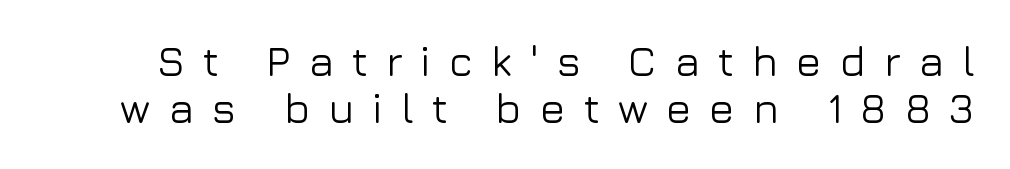
The image shows 42 px sans-serif type, upright; set tight line spacing (1.13x), unusually wide letter spacing (+0.43 em), not underlined; low stroke contrast and a medium x-height.
